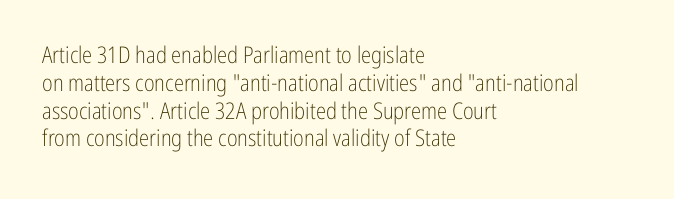
Q: Is the text bold? A: No.
Q: Is the text italic (slanted)? A: No, it is upright.
Q: Is the text underlined? A: No.
Q: How is the paragraph aligned? A: Left-aligned.
Q: Is the spacing between letters normal or unusually wide? A: Normal.
